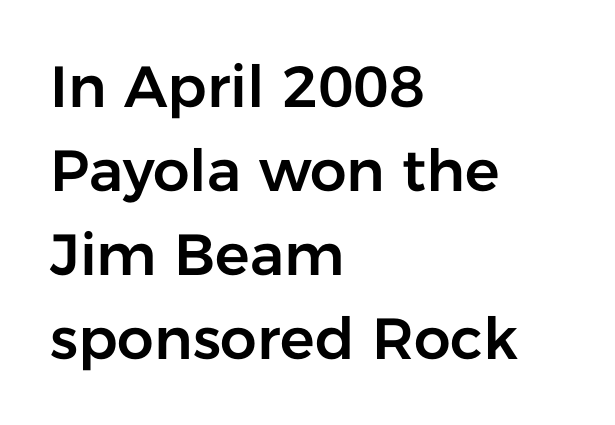
{"serif": "no", "italic": "no", "width": "normal", "stroke_contrast": "low", "x_height": "medium", "monospaced": "no", "underline": "no", "align": "left", "line_spacing": "normal", "line_spacing_ratio": 1.45, "letter_spacing": "normal", "letter_spacing_em": 0.0, "glyph_px": 58}
